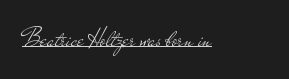
{"bold": "no", "underline": "yes", "letter_spacing": "normal", "letter_spacing_em": 0.0, "glyph_px": 26}
